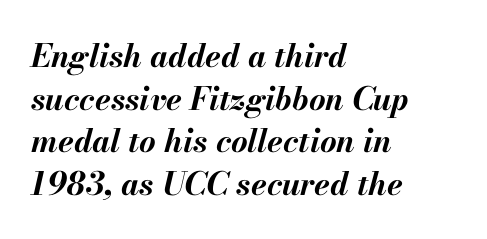
This rendering leaves character spacing at its baseline value. The face used here is proportionally spaced, like ordinary book or web type. Quick note: interline space is typical. An italicized treatment has been applied to the whole sample. The letters are bold, with thick, heavy strokes. The compositor pushed each line to the left boundary.
